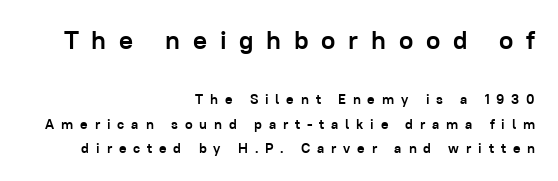
Typeset ragged left — the right edge is the straight one. The space directly below the letters is spotless. Which chunk is bigger? The first one — the top block dwarfs the bottom. No italicization has been applied; the sample stays upright. The font is running at its bold setting.
